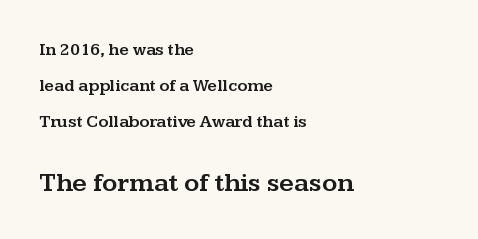
{"italic": "no", "underline": "no", "align": "left", "line_spacing": "loose", "line_spacing_ratio": 2.11, "letter_spacing": "normal", "letter_spacing_em": 0.0, "larger_block": "second", "size_ratio": 1.53, "glyph_px": 26}
